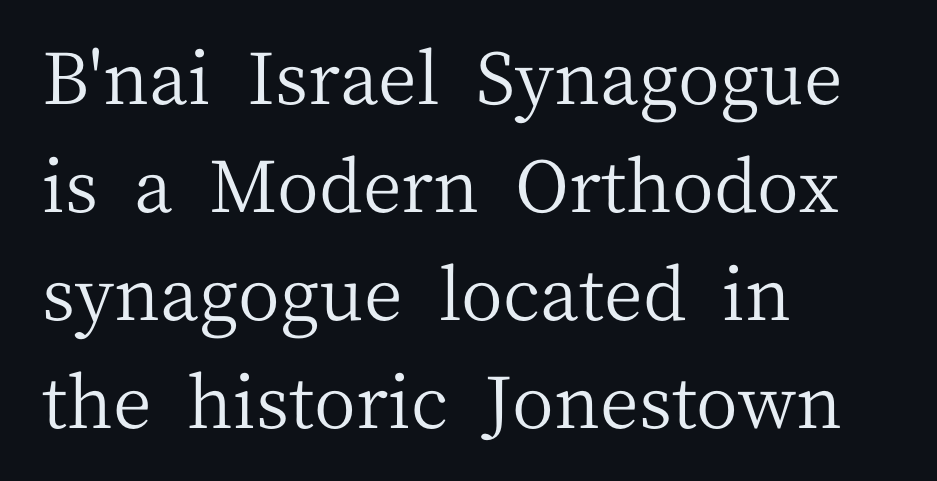
Vertical strokes here are truly vertical. The compositor pushed each line to the left boundary. Serif or sans? Serif — the stroke terminals have little feet. Leading: standard.
